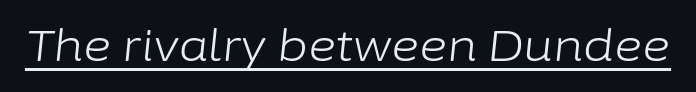
Q: Is the text bold? A: No.
Q: Is the text italic (slanted)? A: Yes, it leans right by about 6 degrees.
Q: Is the text underlined? A: Yes.
Q: Is the spacing between letters normal or unusually wide? A: Normal.
Q: Width (condensed, normal, or wide)? A: Normal.
Q: Stroke contrast? A: Low.
Q: x-height? A: Medium.
Q: Monospaced? A: No.
